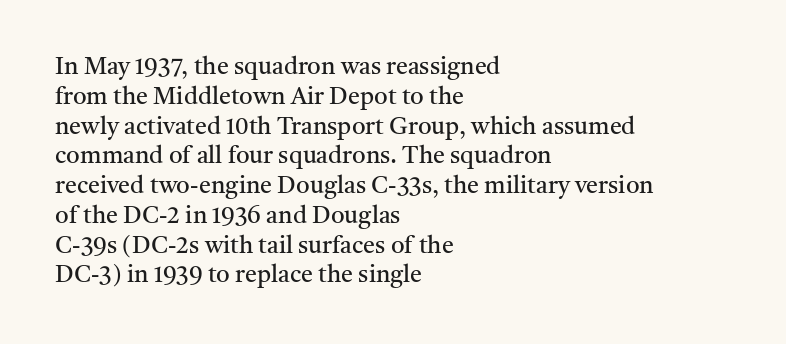
The image shows 24 px text type, upright; set left-aligned, line spacing 1.24x, normal letter spacing, not underlined.
